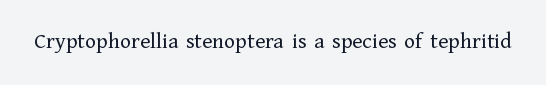
Q: Is the text bold? A: No.
Q: Is the text italic (slanted)? A: No, it is upright.
Q: Is the text underlined? A: No.
Q: Is the spacing between letters normal or unusually wide? A: Normal.
